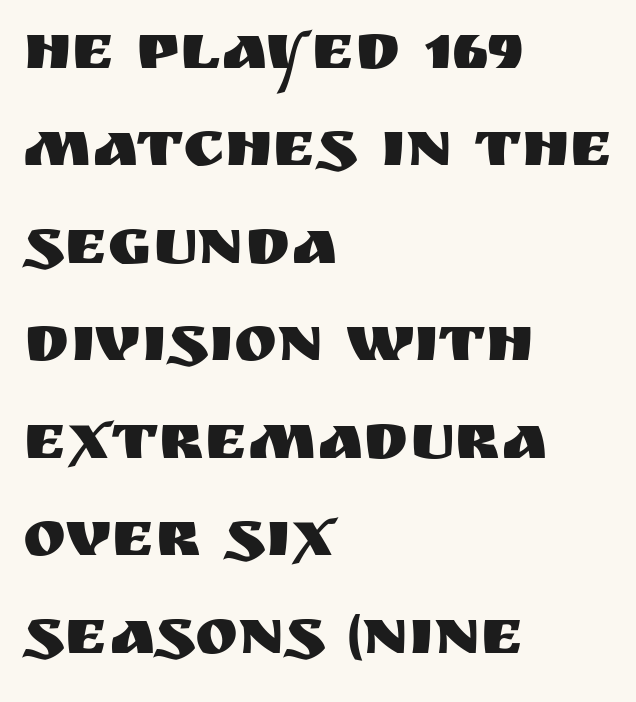
{"serif": "no", "italic": "no", "width": "normal", "stroke_contrast": "medium", "x_height": "large", "monospaced": "no", "underline": "no", "align": "left", "line_spacing": "normal", "line_spacing_ratio": 1.5, "letter_spacing": "normal", "letter_spacing_em": 0.0, "glyph_px": 65}
